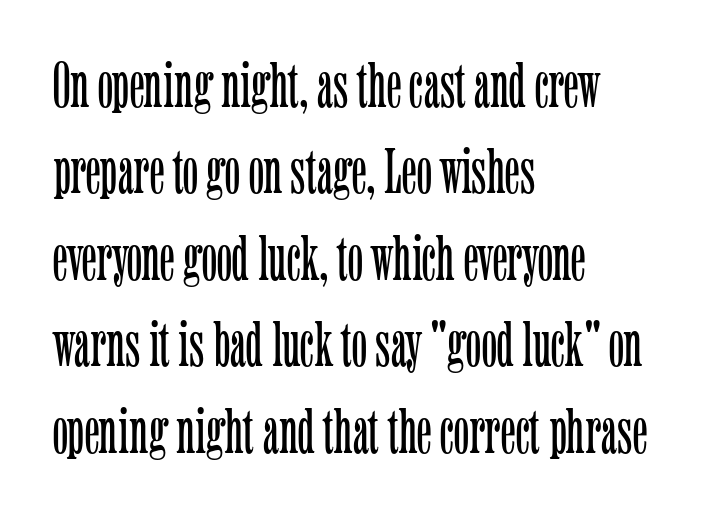
{"serif": "yes", "italic": "no", "bold": "no", "weight": "light", "width": "condensed", "stroke_contrast": "low", "x_height": "medium", "monospaced": "no", "underline": "no", "align": "left", "line_spacing": "normal", "line_spacing_ratio": 1.35, "letter_spacing": "normal", "letter_spacing_em": 0.0, "glyph_px": 64}
